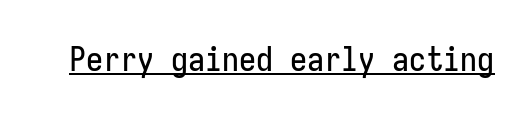
{"serif": "no", "italic": "no", "width": "condensed", "stroke_contrast": "low", "x_height": "medium", "underline": "yes", "letter_spacing": "normal", "letter_spacing_em": 0.0, "glyph_px": 34}
